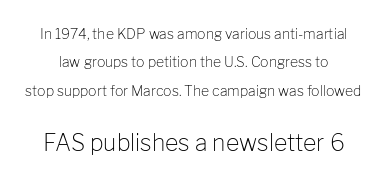
The image shows 23 px text type, upright; set loose line spacing (2.02x), normal letter spacing, not underlined; the second (bottom) block is 1.64x larger.
